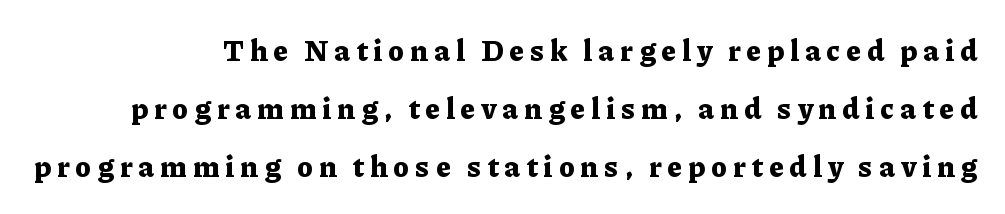
{"serif": "yes", "italic": "no", "bold": "yes", "weight": "bold", "width": "normal", "stroke_contrast": "low", "x_height": "medium", "monospaced": "no", "underline": "no", "align": "right", "line_spacing": "loose", "line_spacing_ratio": 2.0, "letter_spacing": "wide", "letter_spacing_em": 0.2, "glyph_px": 29}
